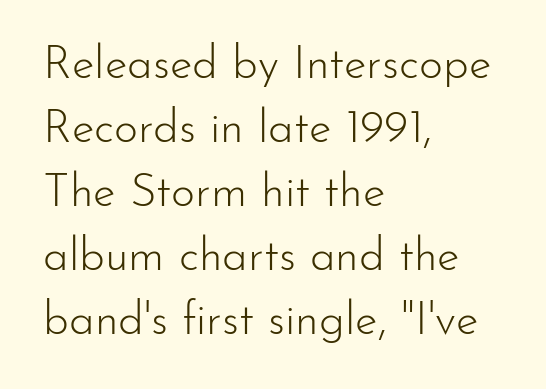
The image shows 46 px light sans-serif type, upright; set left-aligned, normal line spacing (1.39x), normal letter spacing, not underlined; low stroke contrast and a small x-height.
